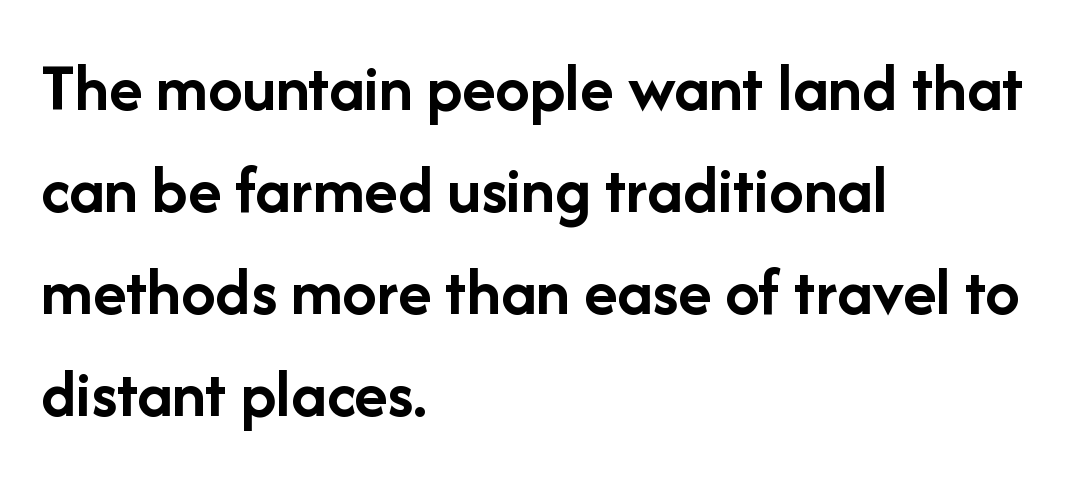
Q: Is the text bold? A: Yes.
Q: Is the text italic (slanted)? A: No, it is upright.
Q: Is the typeface a serif or a sans-serif typeface? A: Sans-serif.
Q: Is the text underlined? A: No.
Q: How is the paragraph aligned? A: Left-aligned.
Q: Is the spacing between letters normal or unusually wide? A: Normal.
Q: Is the spacing between lines tight, normal or loose? A: Normal.
Q: Width (condensed, normal, or wide)? A: Normal.
Q: Stroke contrast? A: Low.
Q: x-height? A: Medium.
Q: Monospaced? A: No.
